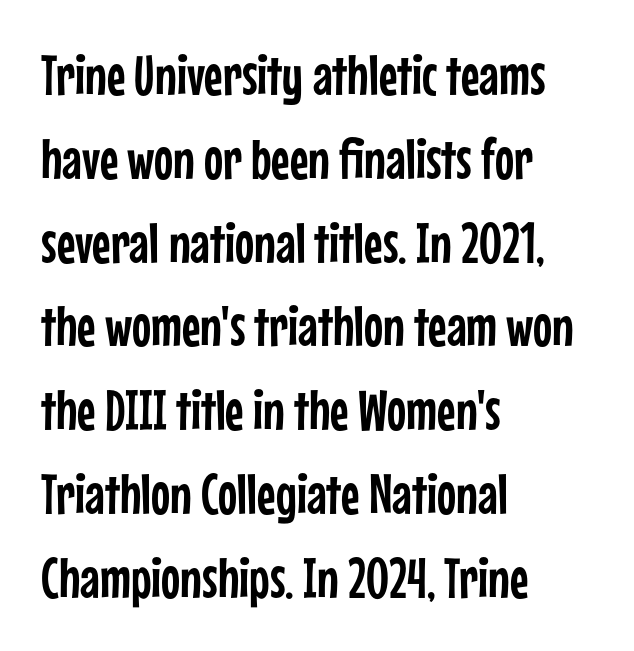
The image shows 57 px condensed sans-serif type, upright; set left-aligned, normal line spacing (1.47x), normal letter spacing, not underlined; low stroke contrast and a medium x-height.
